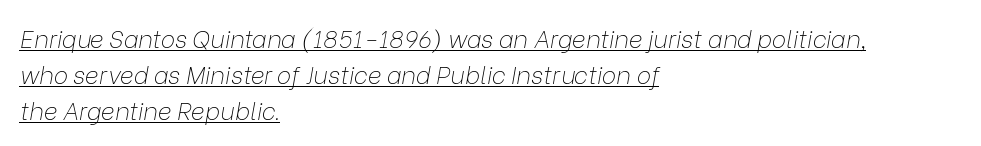
Has an underline been added? It has. The type is set solid horizontally, with unmodified tracking. There's an unmistakable incline to the writing here. Left-aligned paragraph, ragged on the right. Vertical spacing — default.
